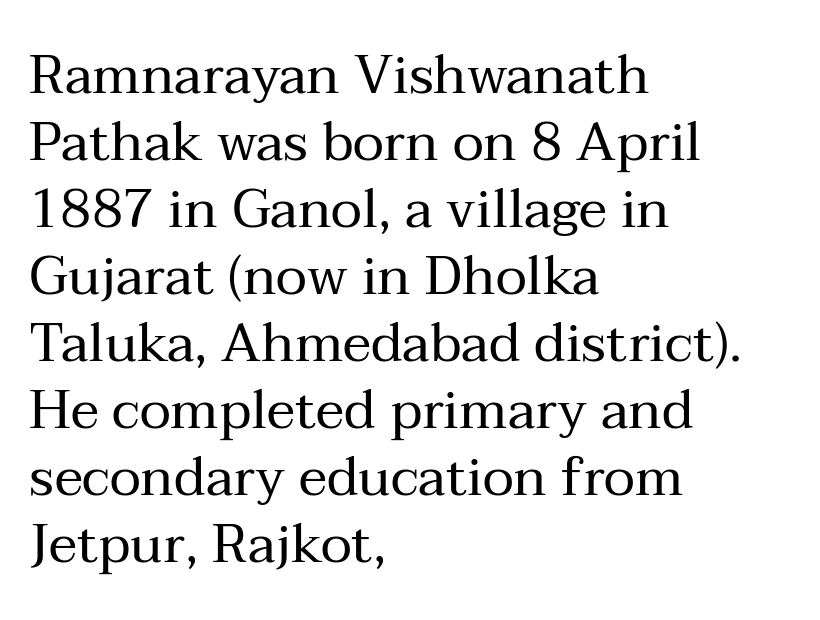
Honestly, there is no underline to notice here at all. Which margin do the lines hug? The left one — the right edge is uneven. Compared with typical body copy, the letter spacing here is the same. The lettering stays uniformly vertical, giving the passage a roman look.
